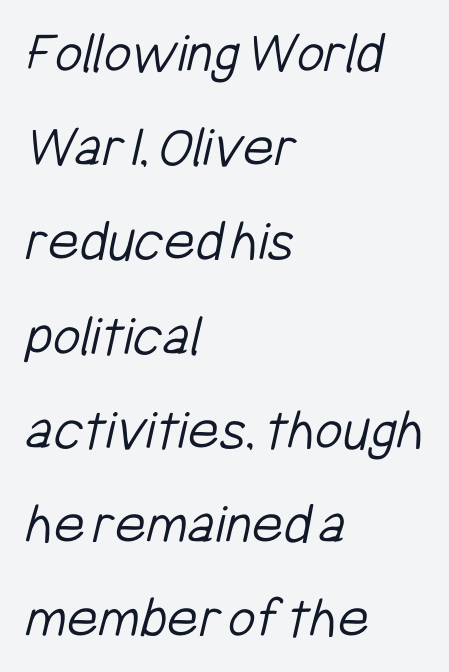
{"serif": "no", "bold": "no", "weight": "light", "width": "condensed", "stroke_contrast": "low", "x_height": "medium", "monospaced": "no", "underline": "no", "align": "left", "line_spacing": "normal", "line_spacing_ratio": 1.57, "letter_spacing": "normal", "letter_spacing_em": 0.0, "glyph_px": 60}
